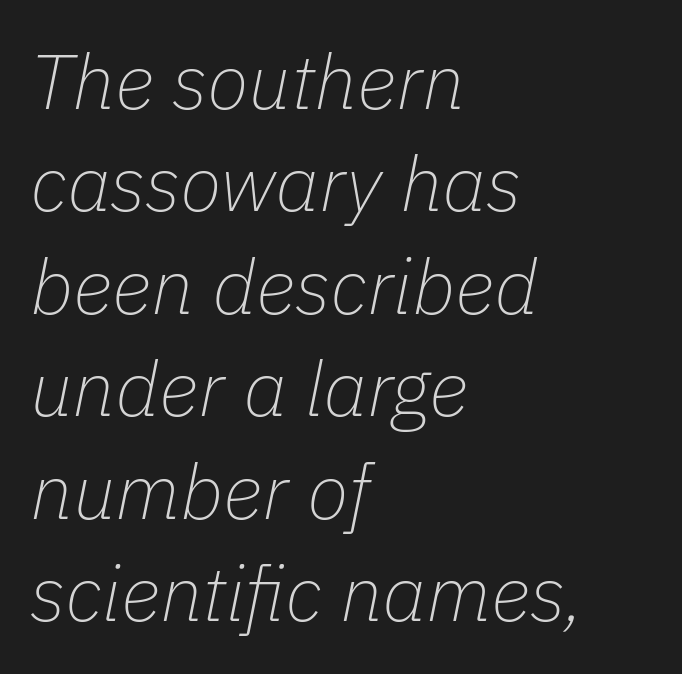
{"italic": "yes", "lean": "right", "slant_degrees": 11, "bold": "no", "weight": "thin", "width": "normal", "stroke_contrast": "low", "x_height": "medium", "monospaced": "no", "underline": "no", "align": "left", "line_spacing": "normal", "line_spacing_ratio": 1.33, "letter_spacing": "normal", "letter_spacing_em": 0.0, "glyph_px": 77}
